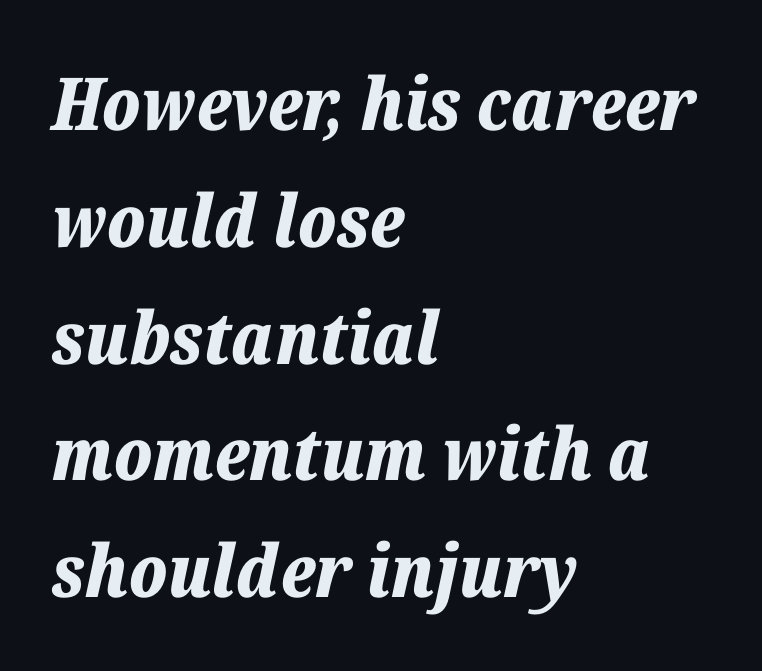
Q: Is the text bold? A: Yes.
Q: Is the text italic (slanted)? A: Yes, it leans right by about 12 degrees.
Q: Is the text underlined? A: No.
Q: How is the paragraph aligned? A: Left-aligned.
Q: Is the spacing between letters normal or unusually wide? A: Normal.
Q: Is the spacing between lines tight, normal or loose? A: Normal.
Q: Width (condensed, normal, or wide)? A: Normal.
Q: Stroke contrast? A: Low.
Q: x-height? A: Medium.
Q: Monospaced? A: No.
